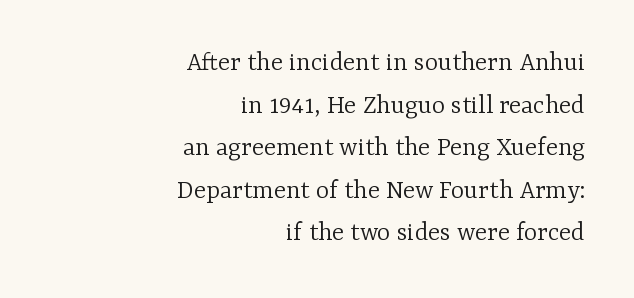
The image shows 28 px light serif type, upright; set right-aligned, normal line spacing (1.52x), normal letter spacing, not underlined; low stroke contrast and a medium x-height.
